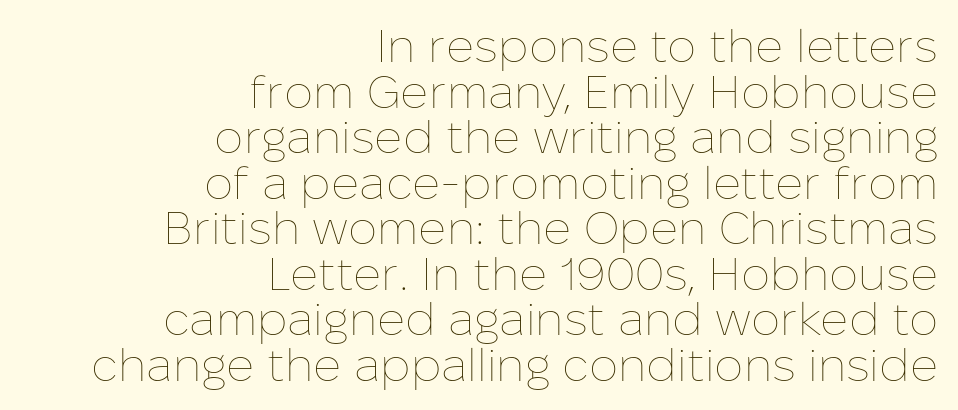
{"italic": "no", "bold": "no", "weight": "thin", "width": "normal", "stroke_contrast": "low", "x_height": "medium", "monospaced": "no", "underline": "no", "align": "right", "line_spacing": "tight", "line_spacing_ratio": 0.99, "letter_spacing": "normal", "letter_spacing_em": 0.0, "glyph_px": 46}
